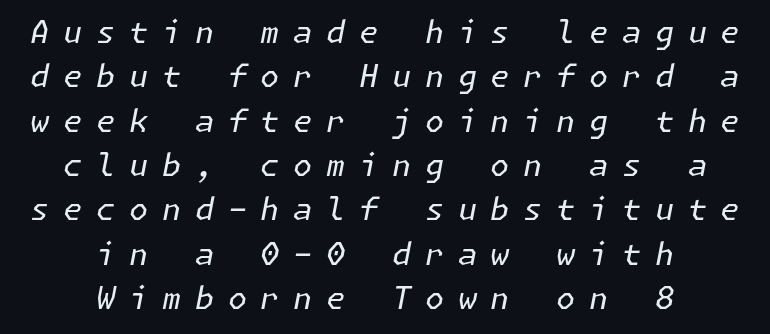
The image shows 31 px regular-weight type, italic (leaning right); set centered, normal line spacing (1.43x), unusually wide letter spacing (+0.44 em), not underlined; low stroke contrast and a medium x-height.
